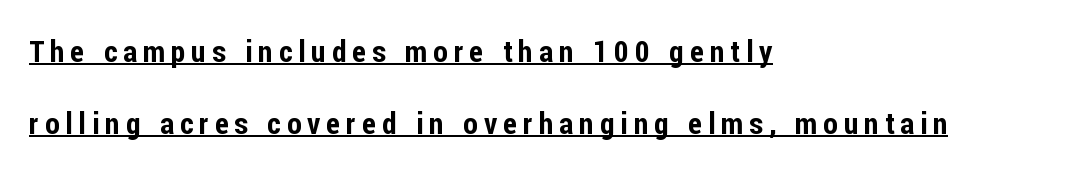
{"serif": "no", "italic": "no", "width": "condensed", "stroke_contrast": "low", "x_height": "medium", "monospaced": "no", "underline": "yes", "align": "left", "line_spacing": "loose", "line_spacing_ratio": 2.39, "letter_spacing": "wide", "letter_spacing_em": 0.2, "glyph_px": 30}
